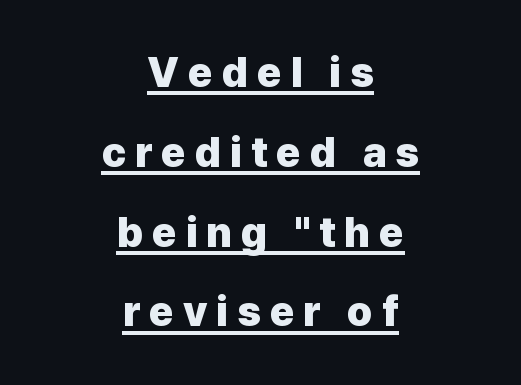
The image shows 42 px heavy sans-serif type, upright; set centered, loose line spacing (1.9x), unusually wide letter spacing (+0.21 em), underlined; low stroke contrast and a medium x-height.
